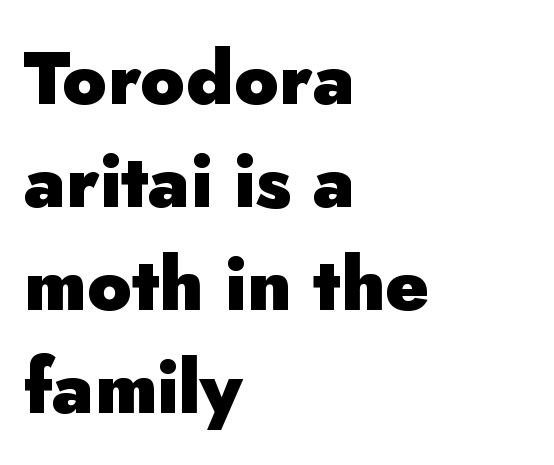
How would I describe the line gaps? Plain and ordinary. This sample uses a sans-serif face. The rendering uses a bold face; every stroke is thick and dark. Letter spacing: default.
